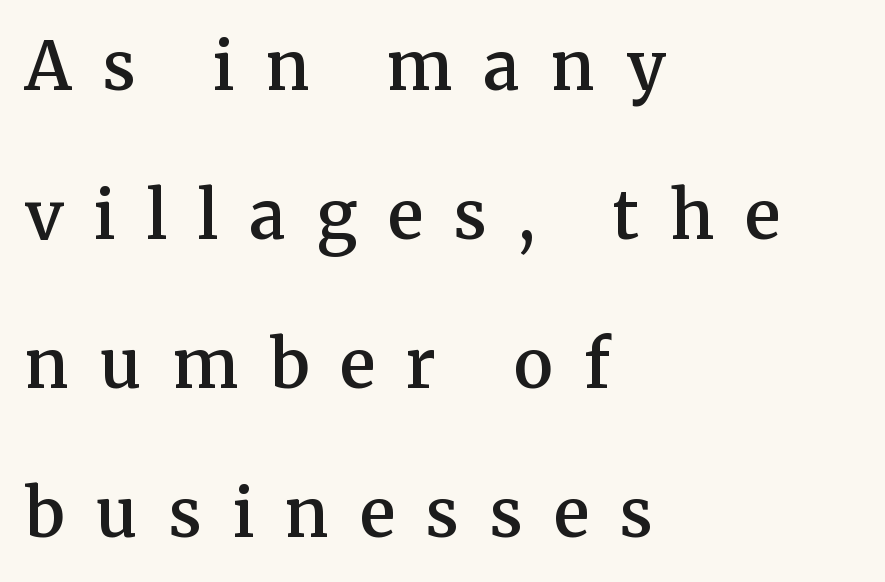
The characters look somewhat weighty, a semibold short of true bold. Check where the strokes stop: tiny serifs finish them off. Does the leading feel generous? Absolutely, it's lavish. The foot of each line stays bare and open. A typesetter would call this proportional, since set widths differ per character.
